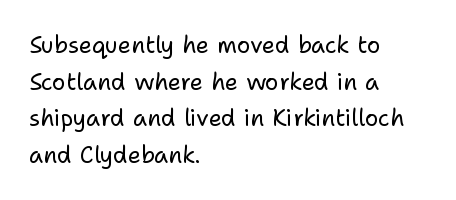
The image shows 23 px text type, upright; set left-aligned, normal line spacing (1.59x), normal letter spacing, not underlined.
